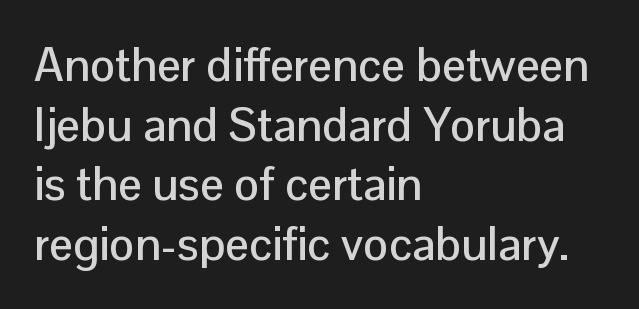
The image shows 47 px sans-serif type, upright; set left-aligned, normal line spacing (1.27x), normal letter spacing, not underlined; low stroke contrast and a medium x-height.
